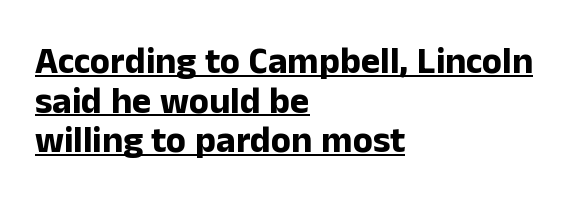
The image shows 37 px bold sans-serif type, upright; set left-aligned, tight line spacing (1.07x), normal letter spacing, underlined; low stroke contrast and a medium x-height.
